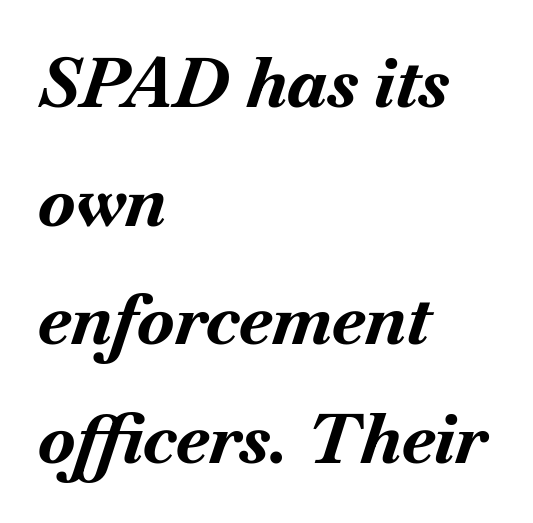
{"italic": "yes", "lean": "right", "slant_degrees": 18, "bold": "yes", "weight": "bold", "width": "normal", "stroke_contrast": "medium", "x_height": "small", "monospaced": "no", "underline": "no", "align": "left", "line_spacing_ratio": 1.72, "letter_spacing": "normal", "letter_spacing_em": 0.0, "glyph_px": 69}
